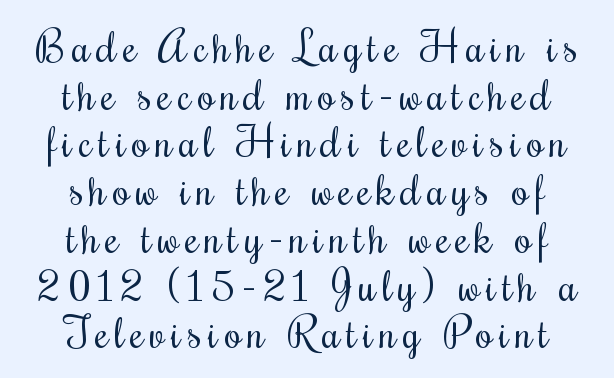
The image shows 43 px regular-weight, condensed type; set centered, tight line spacing (1.11x), not underlined; medium stroke contrast and a small x-height.
